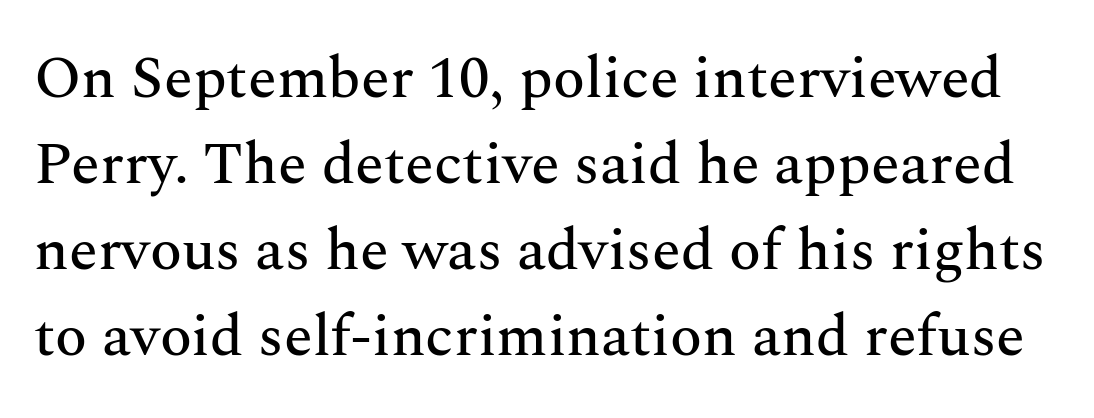
Q: Is the text italic (slanted)? A: No, it is upright.
Q: Is the typeface a serif or a sans-serif typeface? A: Serif.
Q: Is the text underlined? A: No.
Q: Is the spacing between letters normal or unusually wide? A: Normal.
Q: Is the spacing between lines tight, normal or loose? A: Normal.
Q: Width (condensed, normal, or wide)? A: Normal.
Q: Stroke contrast? A: Medium.
Q: x-height? A: Medium.
Q: Monospaced? A: No.
